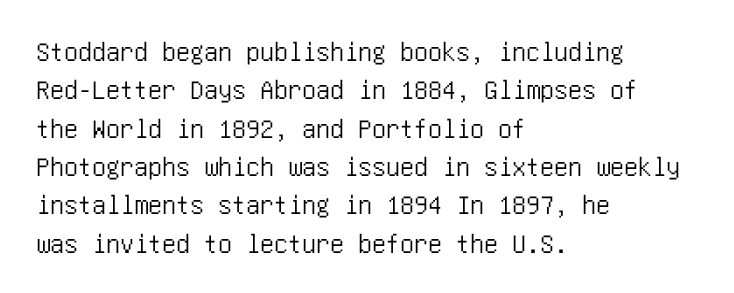
{"serif": "no", "italic": "no", "width": "condensed", "stroke_contrast": "low", "x_height": "large", "underline": "no", "align": "left", "line_spacing": "normal", "line_spacing_ratio": 1.37, "letter_spacing": "normal", "letter_spacing_em": 0.0, "glyph_px": 28}
